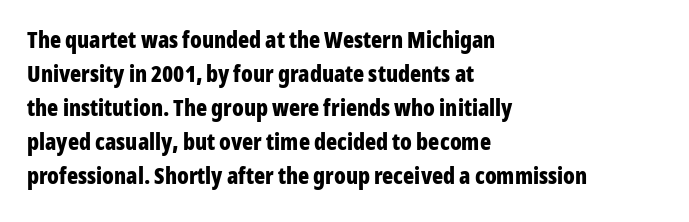
{"italic": "no", "bold": "yes", "underline": "no", "align": "left", "line_spacing": "normal", "line_spacing_ratio": 1.48, "letter_spacing": "normal", "letter_spacing_em": 0.0, "glyph_px": 23}
